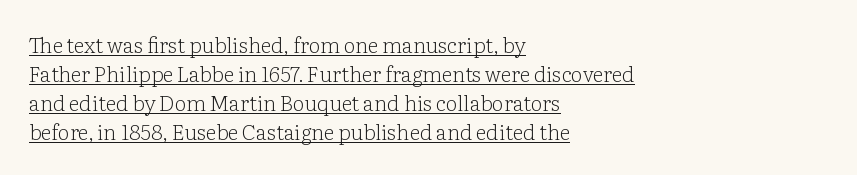
The image shows 21 px text type, upright; set left-aligned, normal line spacing (1.38x), normal letter spacing, underlined.
